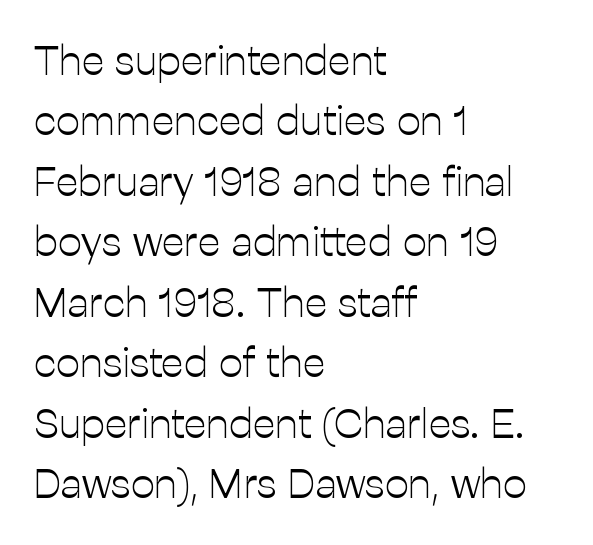
{"serif": "no", "italic": "no", "bold": "no", "weight": "light", "width": "normal", "stroke_contrast": "low", "x_height": "medium", "monospaced": "no", "underline": "no", "align": "left", "line_spacing": "normal", "line_spacing_ratio": 1.44, "letter_spacing": "normal", "letter_spacing_em": 0.0, "glyph_px": 42}
